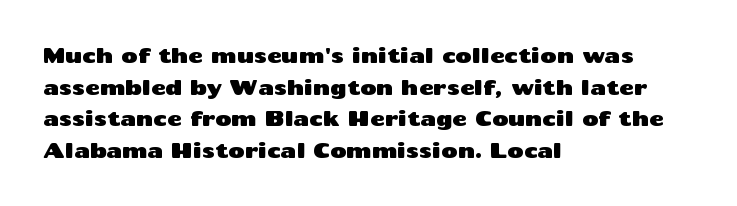
The baseline area is clear. The letterforms sit shoulder to shoulder at normal distance. Each line starts at the same left margin while the right side varies. You can tell it's not italic because the verticals are truly vertical.
